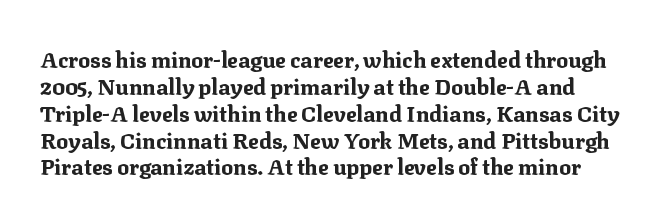
The image shows 22 px bold type, upright; set line spacing 1.22x, normal letter spacing, not underlined.
